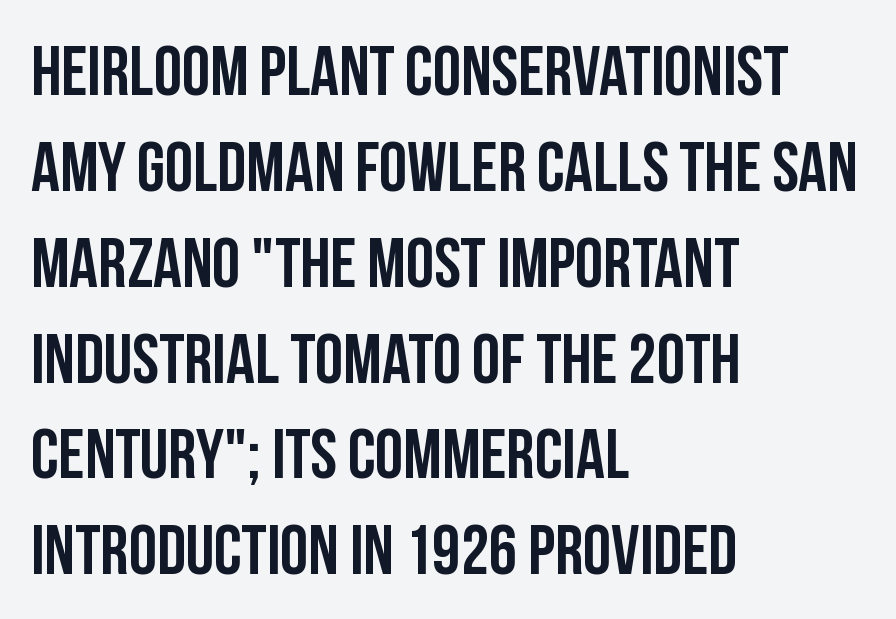
Examine the stroke ends and you'll find no serifs. No word sits above an underline. Students, note that the glyphs here touch the page at normal intervals. Do the characters align in a grid? No, the font is proportional. Horizontally, the lines are justified to the leading edge only.
